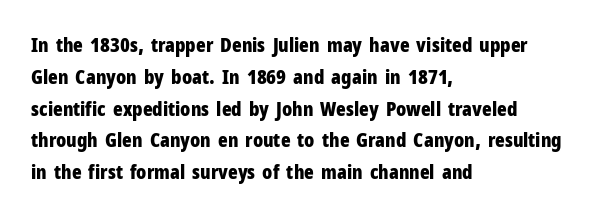
{"italic": "no", "bold": "yes", "underline": "no", "align": "left", "line_spacing": "normal", "line_spacing_ratio": 1.59, "letter_spacing": "normal", "letter_spacing_em": 0.0, "glyph_px": 20}
